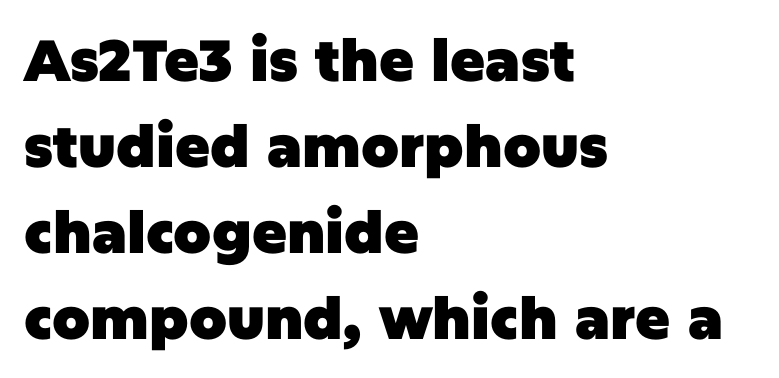
{"serif": "no", "italic": "no", "bold": "yes", "weight": "heavy", "width": "normal", "stroke_contrast": "low", "x_height": "large", "monospaced": "no", "underline": "no", "align": "left", "line_spacing": "normal", "line_spacing_ratio": 1.48, "letter_spacing": "normal", "letter_spacing_em": 0.0, "glyph_px": 58}
